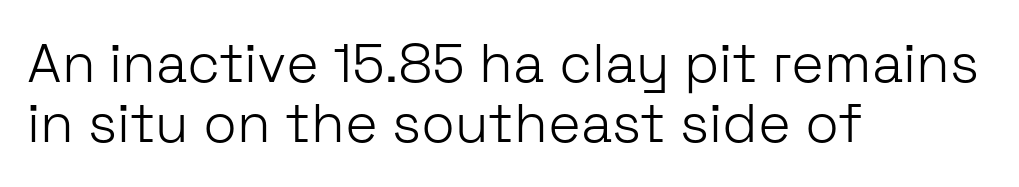
{"serif": "no", "italic": "no", "bold": "no", "weight": "light", "width": "normal", "stroke_contrast": "low", "x_height": "medium", "monospaced": "no", "underline": "no", "align": "left", "line_spacing": "tight", "line_spacing_ratio": 1.1, "letter_spacing": "normal", "letter_spacing_em": 0.0, "glyph_px": 55}
